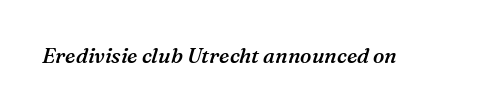
Q: Is the text bold? A: Semi-bold.
Q: Is the text italic (slanted)? A: Yes, it leans right by about 16 degrees.
Q: Is the text underlined? A: No.
Q: Is the spacing between letters normal or unusually wide? A: Normal.
